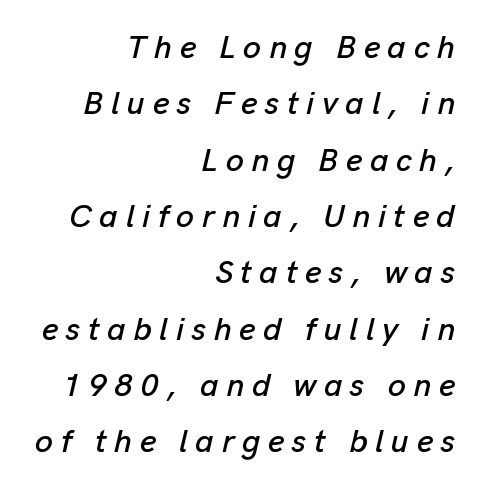
The image shows 32 px text type, italic (leaning right); set right-aligned, line spacing 1.76x, unusually wide letter spacing (+0.24 em), not underlined; low stroke contrast and a medium x-height.
